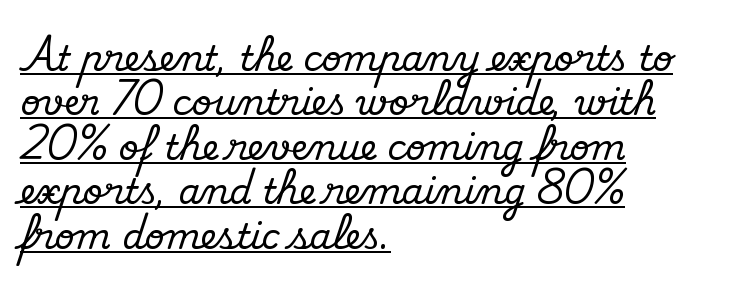
Q: Is the text italic (slanted)? A: Yes.
Q: Is the typeface a serif or a sans-serif typeface? A: Serif.
Q: Is the text underlined? A: Yes.
Q: How is the paragraph aligned? A: Left-aligned.
Q: Is the spacing between letters normal or unusually wide? A: Normal.
Q: Is the spacing between lines tight, normal or loose? A: Normal.
Q: Width (condensed, normal, or wide)? A: Normal.
Q: Stroke contrast? A: Medium.
Q: x-height? A: Small.
Q: Monospaced? A: No.
